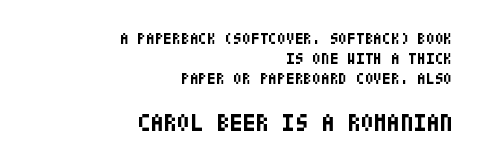
{"italic": "no", "bold": "yes", "underline": "no", "align": "right", "line_spacing_ratio": 1.24, "letter_spacing": "normal", "letter_spacing_em": 0.0, "larger_block": "second", "size_ratio": 1.5, "glyph_px": 24}
